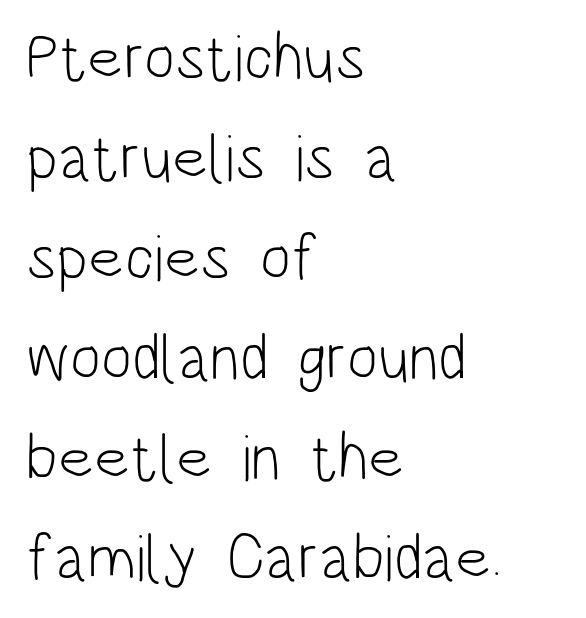
Q: Is the text bold? A: No.
Q: Is the text italic (slanted)? A: No, it is upright.
Q: Is the typeface a serif or a sans-serif typeface? A: Sans-serif.
Q: Is the text underlined? A: No.
Q: How is the paragraph aligned? A: Left-aligned.
Q: Is the spacing between letters normal or unusually wide? A: Normal.
Q: Is the spacing between lines tight, normal or loose? A: Normal.
Q: Width (condensed, normal, or wide)? A: Condensed.
Q: Stroke contrast? A: Low.
Q: x-height? A: Large.
Q: Monospaced? A: No.
